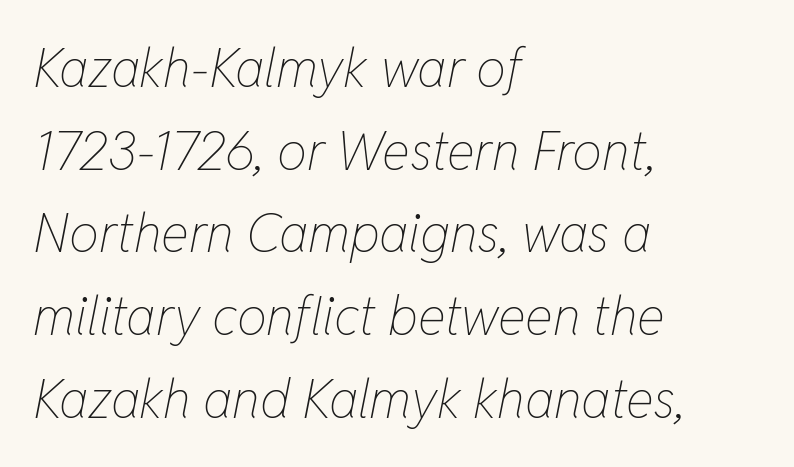
Q: Is the text bold? A: No.
Q: Is the text italic (slanted)? A: Yes, it leans right by about 11 degrees.
Q: Is the text underlined? A: No.
Q: How is the paragraph aligned? A: Left-aligned.
Q: Is the spacing between letters normal or unusually wide? A: Normal.
Q: Is the spacing between lines tight, normal or loose? A: Normal.
Q: Width (condensed, normal, or wide)? A: Condensed.
Q: Stroke contrast? A: Low.
Q: x-height? A: Medium.
Q: Monospaced? A: No.
